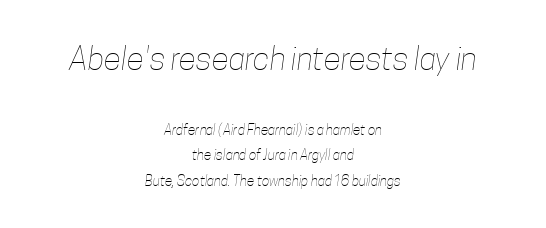
Q: Is the text bold? A: No.
Q: Is the text underlined? A: No.
Q: How is the paragraph aligned? A: Centered.
Q: Is the spacing between letters normal or unusually wide? A: Normal.
Q: Which block of text is set in a larger size, the first (top) or the second (bottom)? A: The first (top) one.
Q: Width (condensed, normal, or wide)? A: Condensed.
Q: Stroke contrast? A: Low.
Q: x-height? A: Medium.
Q: Monospaced? A: No.
